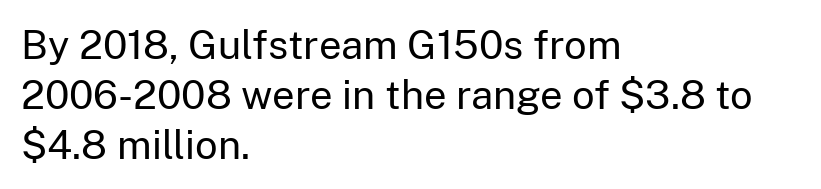
The image shows 40 px regular-weight sans-serif type, upright; set left-aligned, normal line spacing (1.25x), normal letter spacing, not underlined; low stroke contrast and a medium x-height.
